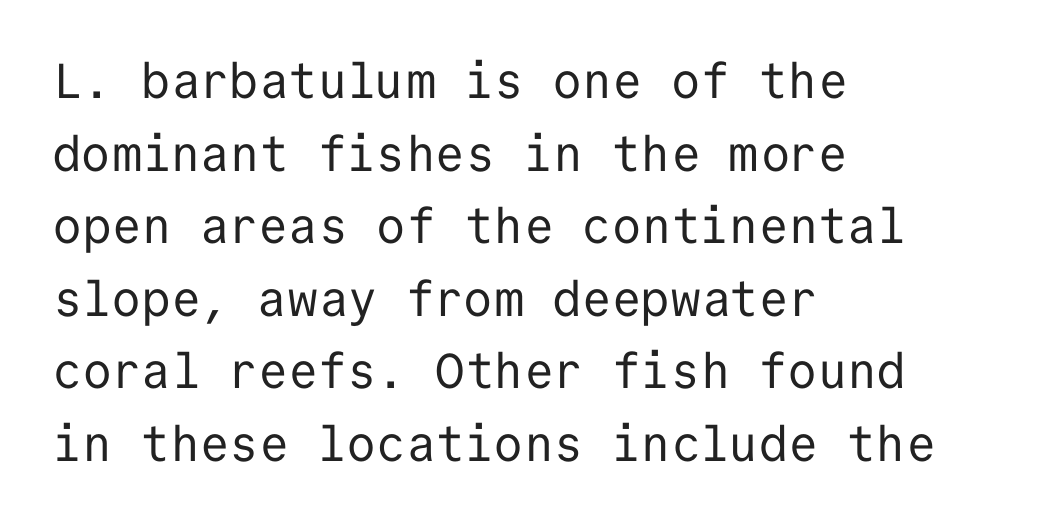
The image shows 49 px regular-weight sans-serif type, upright, monospaced; set left-aligned, normal line spacing (1.48x), normal letter spacing, not underlined; low stroke contrast and a medium x-height.
